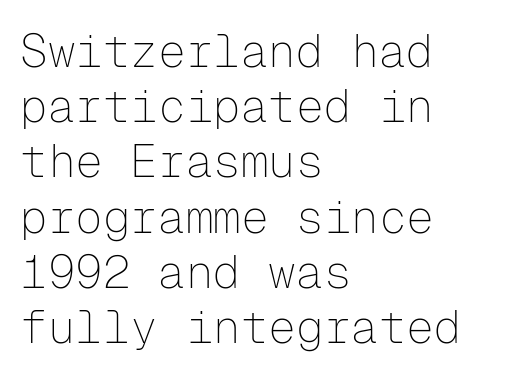
The image shows 46 px thin sans-serif type, upright, monospaced; set left-aligned, line spacing 1.2x, normal letter spacing, not underlined; low stroke contrast and a medium x-height.
